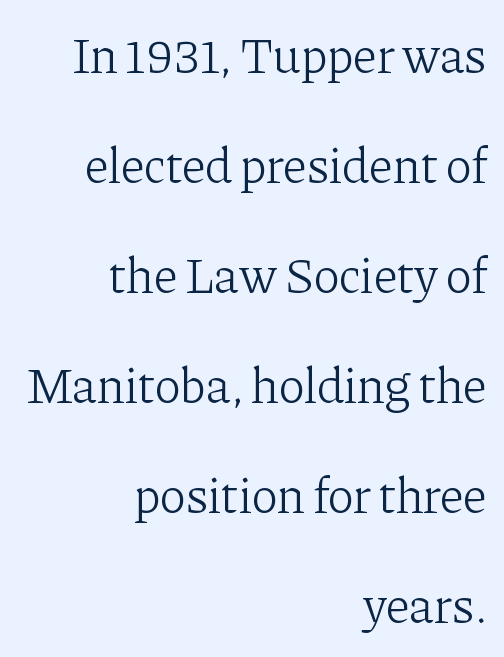
The image shows 50 px light serif type, upright; set right-aligned, loose line spacing (2.2x), normal letter spacing, not underlined; low stroke contrast and a medium x-height.
